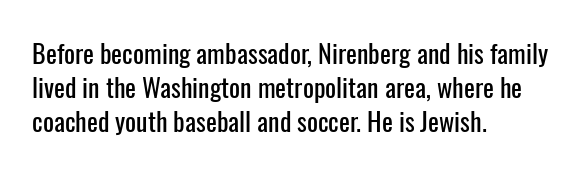
Q: Is the text italic (slanted)? A: No, it is upright.
Q: Is the text underlined? A: No.
Q: How is the paragraph aligned? A: Left-aligned.
Q: Is the spacing between letters normal or unusually wide? A: Normal.
Q: Is the spacing between lines tight, normal or loose? A: Normal.
